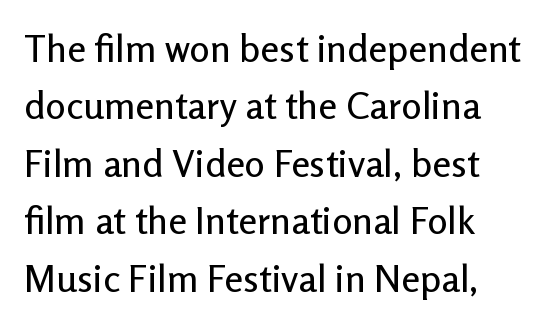
{"serif": "no", "italic": "no", "width": "normal", "stroke_contrast": "low", "x_height": "medium", "monospaced": "no", "underline": "no", "align": "left", "line_spacing": "normal", "line_spacing_ratio": 1.51, "letter_spacing": "normal", "letter_spacing_em": 0.0, "glyph_px": 38}
